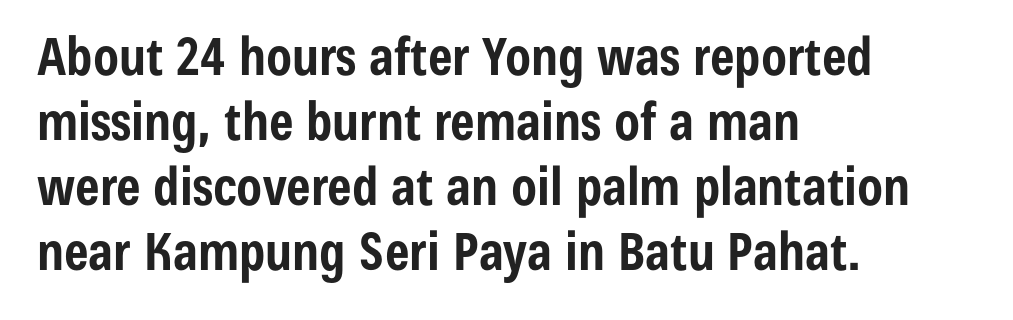
Q: Is the text bold? A: Yes.
Q: Is the text italic (slanted)? A: No, it is upright.
Q: Is the typeface a serif or a sans-serif typeface? A: Sans-serif.
Q: Is the text underlined? A: No.
Q: How is the paragraph aligned? A: Left-aligned.
Q: Is the spacing between letters normal or unusually wide? A: Normal.
Q: Is the spacing between lines tight, normal or loose? A: Normal.
Q: Width (condensed, normal, or wide)? A: Condensed.
Q: Stroke contrast? A: Low.
Q: x-height? A: Medium.
Q: Monospaced? A: No.
